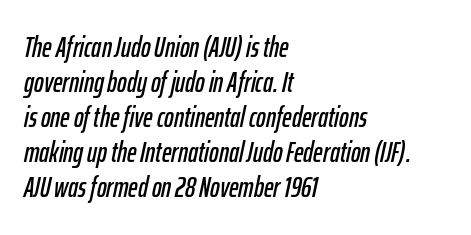
{"italic": "yes", "lean": "right", "slant_degrees": 12, "width": "condensed", "stroke_contrast": "low", "x_height": "medium", "monospaced": "no", "underline": "no", "align": "left", "line_spacing_ratio": 1.21, "letter_spacing": "normal", "letter_spacing_em": 0.0, "glyph_px": 29}
